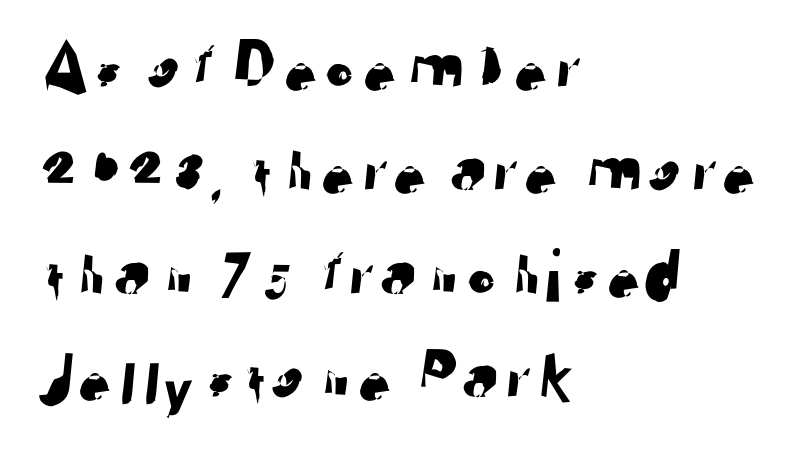
{"serif": "no", "width": "normal", "stroke_contrast": "low", "x_height": "medium", "monospaced": "no", "underline": "no", "align": "left", "line_spacing": "normal", "line_spacing_ratio": 1.36, "letter_spacing": "normal", "letter_spacing_em": 0.0, "glyph_px": 76}
